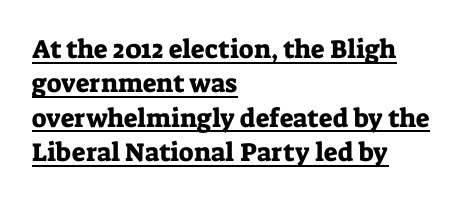
The image shows 26 px text type, upright; set left-aligned, normal line spacing (1.32x), normal letter spacing, underlined.
